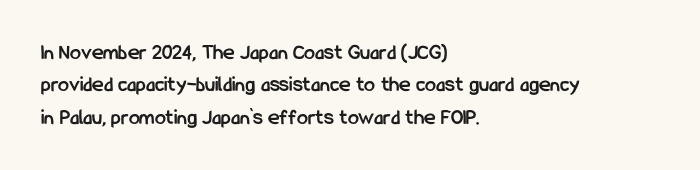
Q: Is the text bold? A: Yes.
Q: Is the text italic (slanted)? A: No, it is upright.
Q: Is the text underlined? A: No.
Q: How is the paragraph aligned? A: Left-aligned.
Q: Is the spacing between letters normal or unusually wide? A: Normal.
Q: Is the spacing between lines tight, normal or loose? A: Normal.
